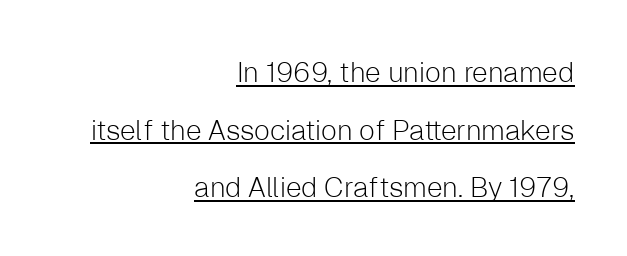
Q: Is the text bold? A: No.
Q: Is the text italic (slanted)? A: No, it is upright.
Q: Is the typeface a serif or a sans-serif typeface? A: Sans-serif.
Q: Is the text underlined? A: Yes.
Q: How is the paragraph aligned? A: Right-aligned.
Q: Is the spacing between letters normal or unusually wide? A: Normal.
Q: Is the spacing between lines tight, normal or loose? A: Loose.
Q: Width (condensed, normal, or wide)? A: Normal.
Q: Stroke contrast? A: Low.
Q: x-height? A: Medium.
Q: Monospaced? A: No.
